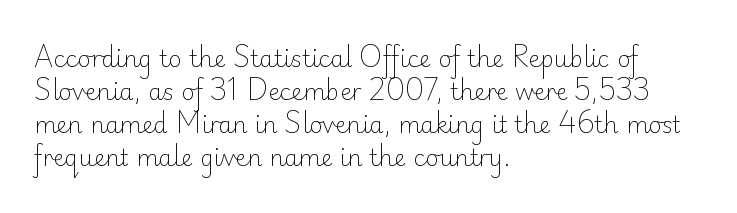
Q: Is the text bold? A: No.
Q: Is the text italic (slanted)? A: No, it is upright.
Q: Is the text underlined? A: No.
Q: How is the paragraph aligned? A: Left-aligned.
Q: Is the spacing between letters normal or unusually wide? A: Normal.
Q: Is the spacing between lines tight, normal or loose? A: Normal.
